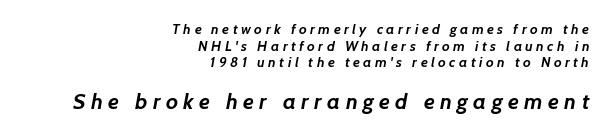
Q: Is the text bold? A: Yes.
Q: Is the text underlined? A: No.
Q: How is the paragraph aligned? A: Right-aligned.
Q: Is the spacing between letters normal or unusually wide? A: Unusually wide.
Q: Which block of text is set in a larger size, the first (top) or the second (bottom)? A: The second (bottom) one.
